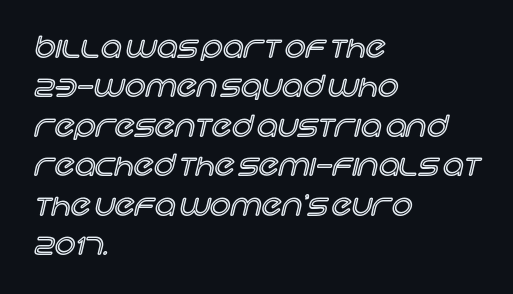
Q: Is the text italic (slanted)? A: Yes.
Q: Is the text underlined? A: No.
Q: How is the paragraph aligned? A: Left-aligned.
Q: Is the spacing between letters normal or unusually wide? A: Normal.
Q: Is the spacing between lines tight, normal or loose? A: Normal.
Q: Width (condensed, normal, or wide)? A: Normal.
Q: x-height? A: Large.
Q: Monospaced? A: No.
